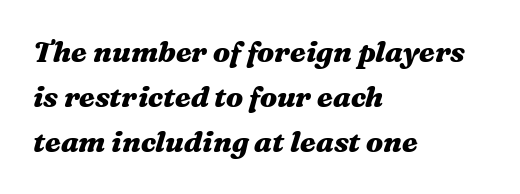
Q: Is the text bold? A: Yes.
Q: Is the text italic (slanted)? A: Yes, it leans right by about 16 degrees.
Q: Is the text underlined? A: No.
Q: How is the paragraph aligned? A: Left-aligned.
Q: Is the spacing between letters normal or unusually wide? A: Normal.
Q: Is the spacing between lines tight, normal or loose? A: Normal.
Q: Width (condensed, normal, or wide)? A: Wide.
Q: Stroke contrast? A: Medium.
Q: x-height? A: Medium.
Q: Monospaced? A: No.
